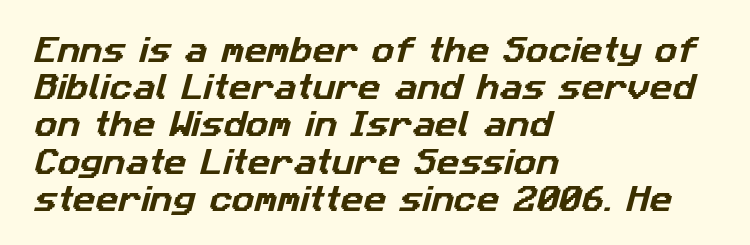
Serif or sans? Sans — the stroke terminals are bare. How are the letters spaced? Ordinarily, with no added tracking. The area under the type is left untouched. Is the block centered? No — it sits flush against the left margin. The letters advance in unequal steps, a hallmark of proportional type. This sample keeps an unexceptional amount of space between lines.
